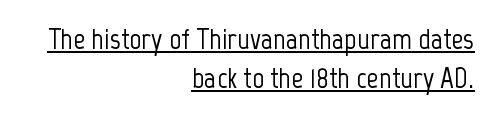
{"serif": "no", "italic": "no", "width": "condensed", "stroke_contrast": "low", "x_height": "medium", "monospaced": "no", "underline": "yes", "align": "right", "line_spacing": "normal", "line_spacing_ratio": 1.29, "letter_spacing": "normal", "letter_spacing_em": 0.0, "glyph_px": 30}
